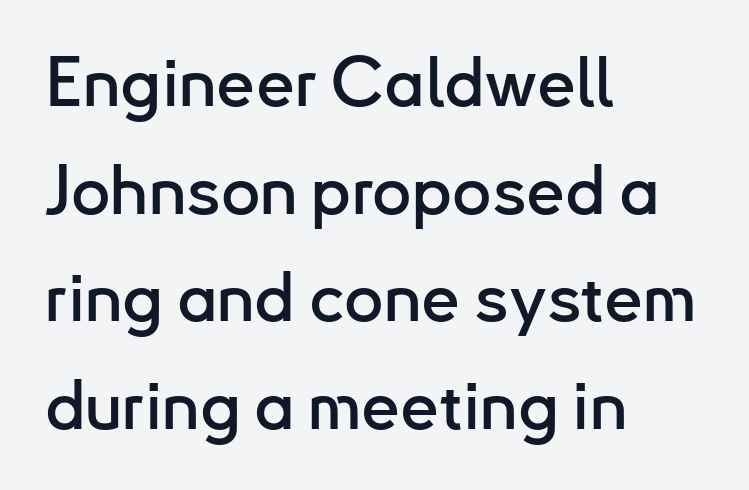
The image shows 69 px sans-serif type, upright; set left-aligned, normal line spacing (1.56x), normal letter spacing, not underlined; low stroke contrast and a small x-height.
